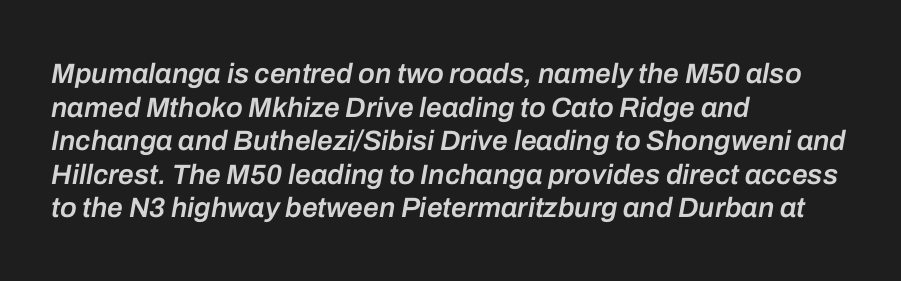
{"italic": "yes", "lean": "right", "slant_degrees": 10, "bold": "semi", "weight": "semibold", "width": "normal", "stroke_contrast": "low", "x_height": "medium", "monospaced": "no", "underline": "no", "align": "left", "line_spacing_ratio": 1.2, "letter_spacing": "normal", "letter_spacing_em": 0.0, "glyph_px": 28}
